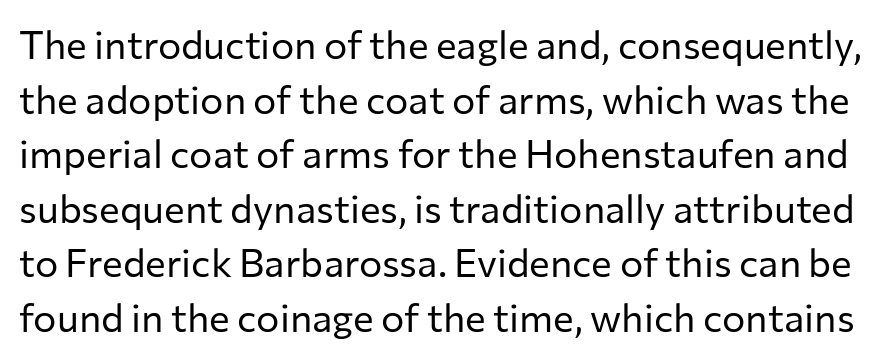
Q: Is the text bold? A: No.
Q: Is the text italic (slanted)? A: No, it is upright.
Q: Is the typeface a serif or a sans-serif typeface? A: Sans-serif.
Q: Is the text underlined? A: No.
Q: Is the spacing between letters normal or unusually wide? A: Normal.
Q: Is the spacing between lines tight, normal or loose? A: Normal.
Q: Width (condensed, normal, or wide)? A: Normal.
Q: Stroke contrast? A: Low.
Q: x-height? A: Medium.
Q: Monospaced? A: No.
